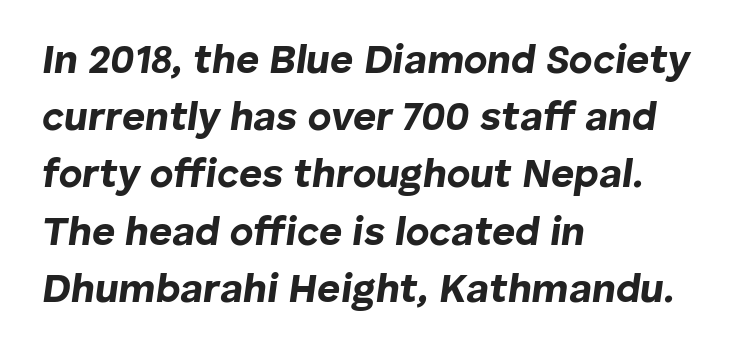
Caption: multi-line text, flush left, ragged right. I'd describe the lettering as bold — thick and assertive. Students, observe: this is what conventionally led text looks like. You could not count columns in this text — the font is proportionally spaced. The horizontal fit of the characters is conventional and even.
